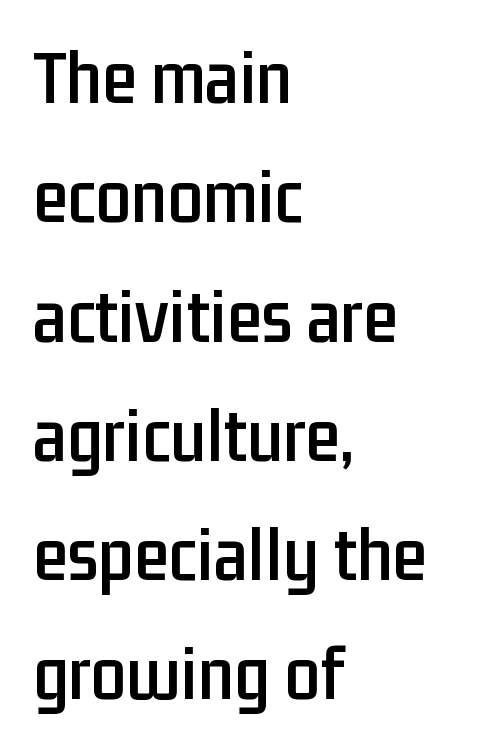
Q: Is the text italic (slanted)? A: No, it is upright.
Q: Is the typeface a serif or a sans-serif typeface? A: Sans-serif.
Q: Is the text underlined? A: No.
Q: How is the paragraph aligned? A: Left-aligned.
Q: Is the spacing between letters normal or unusually wide? A: Normal.
Q: Is the spacing between lines tight, normal or loose? A: Normal.
Q: Width (condensed, normal, or wide)? A: Condensed.
Q: Stroke contrast? A: Low.
Q: x-height? A: Medium.
Q: Monospaced? A: No.
